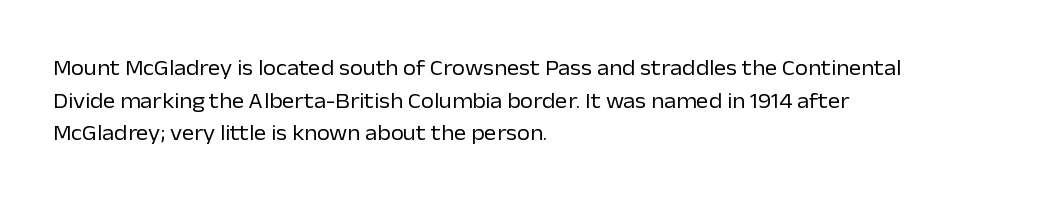
{"italic": "no", "bold": "no", "underline": "no", "align": "left", "line_spacing": "normal", "line_spacing_ratio": 1.55, "letter_spacing": "normal", "letter_spacing_em": 0.0, "glyph_px": 21}
